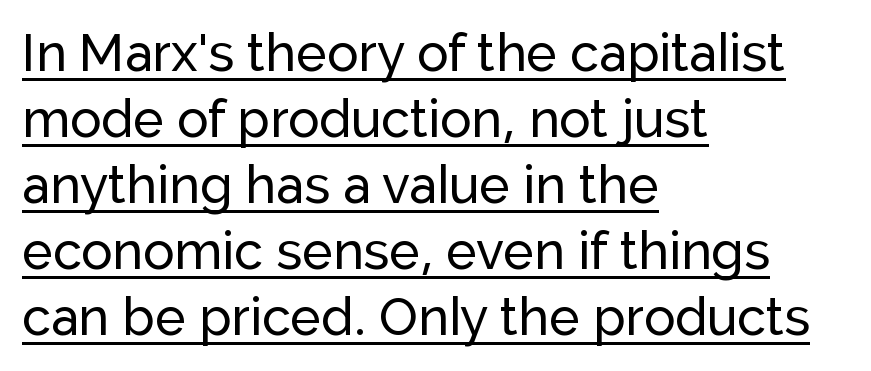
The image shows 52 px sans-serif type, upright; set left-aligned, normal line spacing (1.27x), normal letter spacing, underlined; low stroke contrast and a medium x-height.
